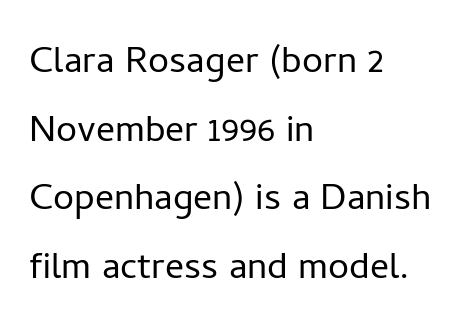
{"serif": "no", "italic": "no", "bold": "no", "weight": "light", "width": "normal", "stroke_contrast": "low", "x_height": "medium", "monospaced": "no", "underline": "no", "align": "left", "line_spacing": "normal", "line_spacing_ratio": 1.46, "letter_spacing": "normal", "letter_spacing_em": 0.0, "glyph_px": 47}
